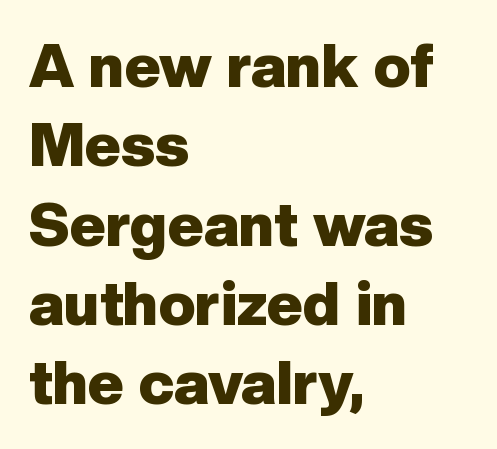
These lines sit exactly where default settings would place them. Note: no serifs on the glyphs. No word sits above an underline. Standard letterfit; no display-style spreading of the glyphs. The lines are quadded left. Typesetter's note: full bold, strokes at maximum text heaviness.
